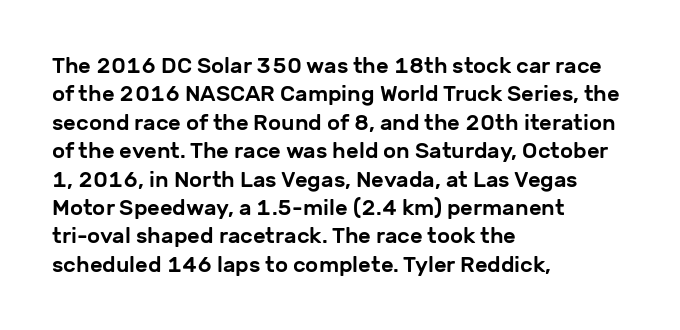
{"italic": "no", "underline": "no", "align": "left", "line_spacing": "normal", "line_spacing_ratio": 1.29, "letter_spacing": "normal", "letter_spacing_em": 0.0, "glyph_px": 22}
